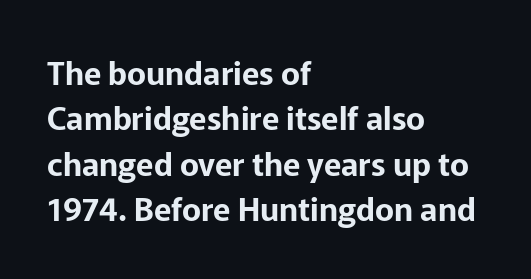
Q: Is the text italic (slanted)? A: No, it is upright.
Q: Is the typeface a serif or a sans-serif typeface? A: Sans-serif.
Q: Is the text underlined? A: No.
Q: How is the paragraph aligned? A: Left-aligned.
Q: Is the spacing between letters normal or unusually wide? A: Normal.
Q: Is the spacing between lines tight, normal or loose? A: Normal.
Q: Width (condensed, normal, or wide)? A: Normal.
Q: Stroke contrast? A: Low.
Q: x-height? A: Medium.
Q: Monospaced? A: No.
